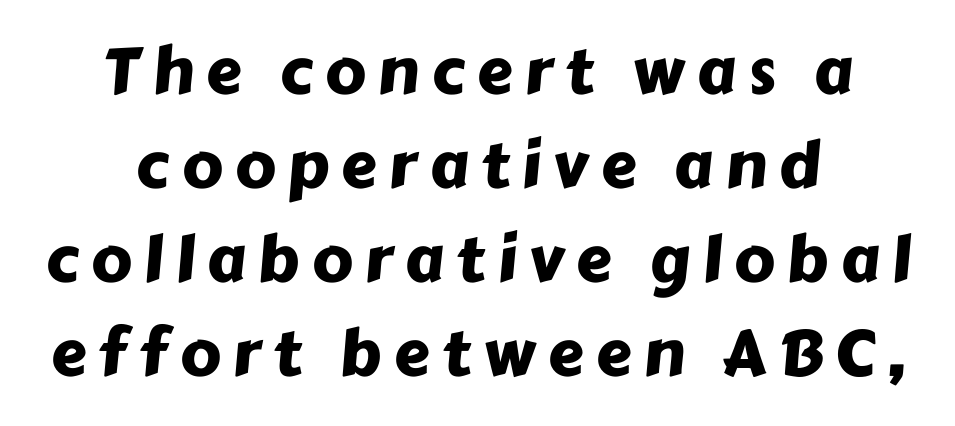
Unlike a traditional serif, this face leaves its strokes unadorned. Quick note: underline off. This sample has the flowing, uneven cadence of proportional lettering. The lines sit at an ordinary, default distance from one another.
